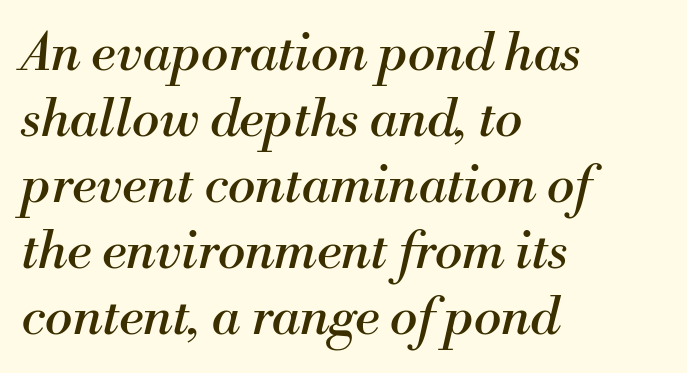
The passage shown has conventional tracking throughout. The face used here is proportionally spaced, like ordinary book or web type. The font's italic variant was chosen for this text. Notice how descenders clear the ascenders below comfortably — that's standard leading. The strokes are not fattened; the text isn't bold.
